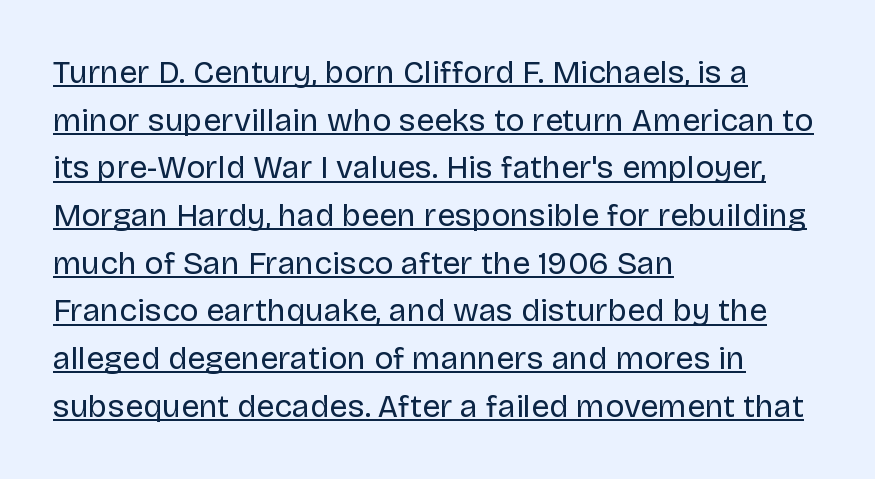
The image shows 32 px regular-weight sans-serif type, upright; set left-aligned, normal line spacing (1.49x), normal letter spacing, underlined; low stroke contrast and a large x-height.
